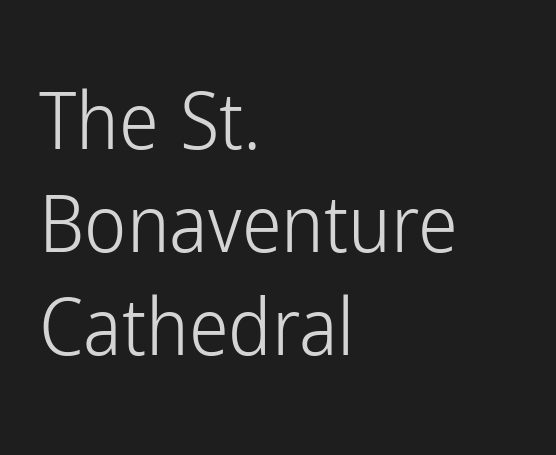
The image shows 80 px light, condensed sans-serif type, upright; set left-aligned, normal line spacing (1.29x), normal letter spacing, not underlined; low stroke contrast and a medium x-height.
